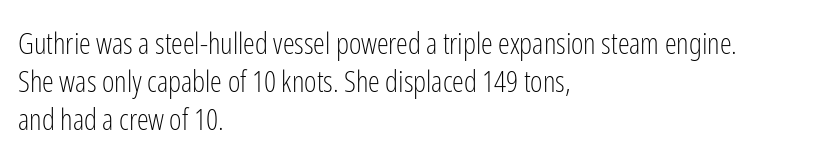
{"serif": "no", "italic": "no", "bold": "no", "weight": "light", "width": "condensed", "stroke_contrast": "low", "x_height": "medium", "monospaced": "no", "underline": "no", "align": "left", "line_spacing": "normal", "line_spacing_ratio": 1.26, "letter_spacing": "normal", "letter_spacing_em": 0.0, "glyph_px": 30}
